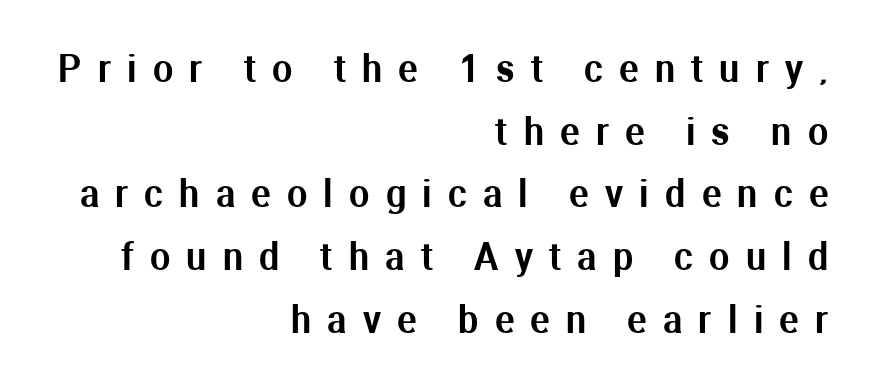
The image shows 36 px sans-serif type, upright; set right-aligned, line spacing 1.74x, unusually wide letter spacing (+0.45 em), not underlined; medium stroke contrast and a medium x-height.
